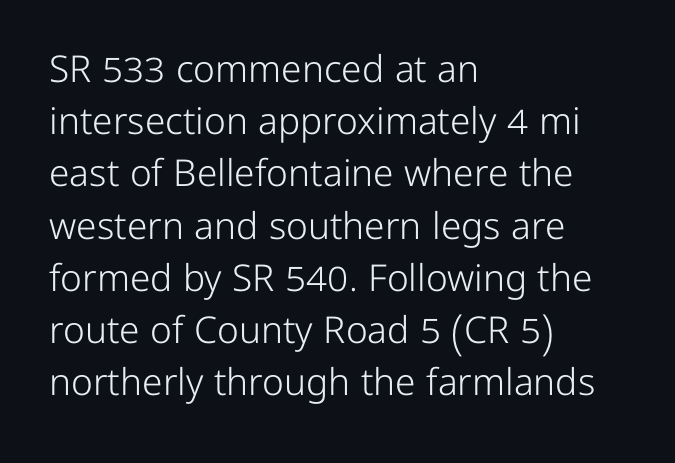
The image shows 37 px light sans-serif type, upright; set left-aligned, normal line spacing (1.41x), normal letter spacing, not underlined; low stroke contrast and a medium x-height.
